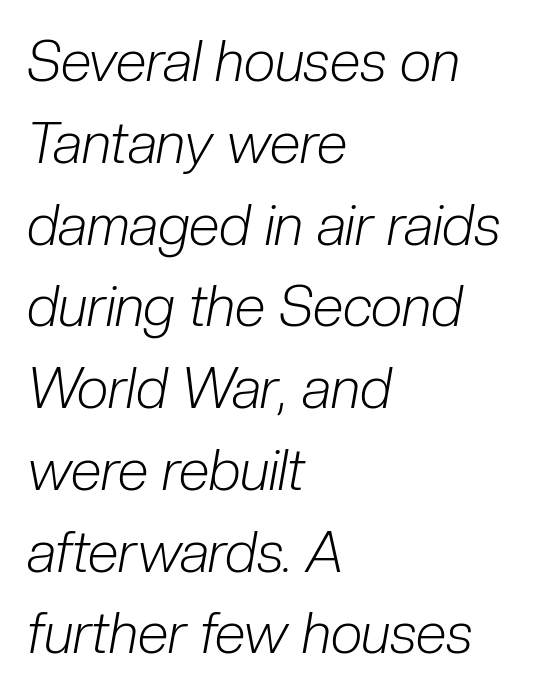
Q: Is the text bold? A: No.
Q: Is the text italic (slanted)? A: Yes, it leans right by about 10 degrees.
Q: Is the text underlined? A: No.
Q: How is the paragraph aligned? A: Left-aligned.
Q: Is the spacing between letters normal or unusually wide? A: Normal.
Q: Is the spacing between lines tight, normal or loose? A: Normal.
Q: Width (condensed, normal, or wide)? A: Condensed.
Q: Stroke contrast? A: Low.
Q: x-height? A: Medium.
Q: Monospaced? A: No.
